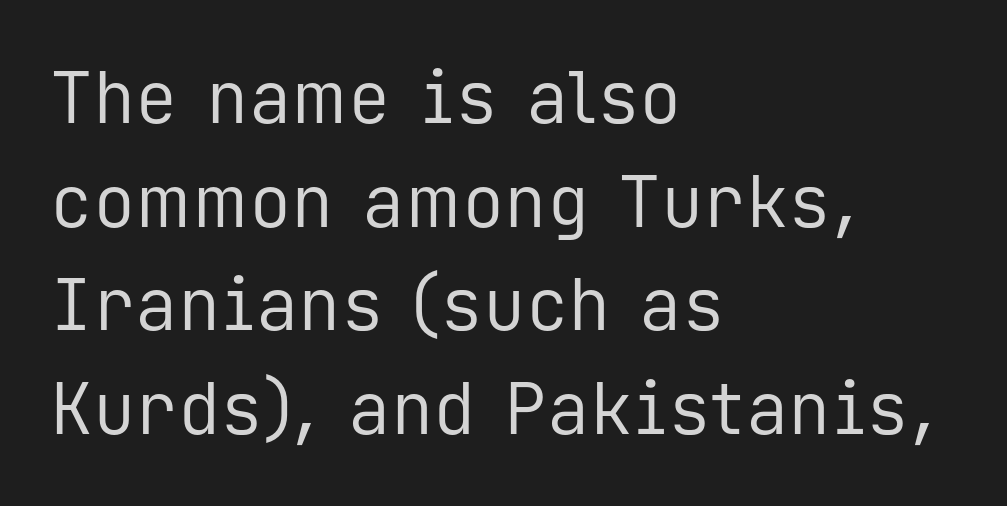
Nobody drew a line under any word here. No italicization has been applied; the sample stays upright. The rendering uses a moderate line-height, typical for paragraphs. The passage shown is typed in a monospace face where columns stay perfectly aligned. Visually the block forms a straight wall on the left and a jagged coastline on the right.
